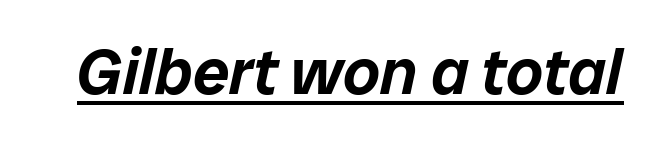
The image shows 65 px text type, italic (leaning right); set normal letter spacing, underlined; low stroke contrast and a medium x-height.
